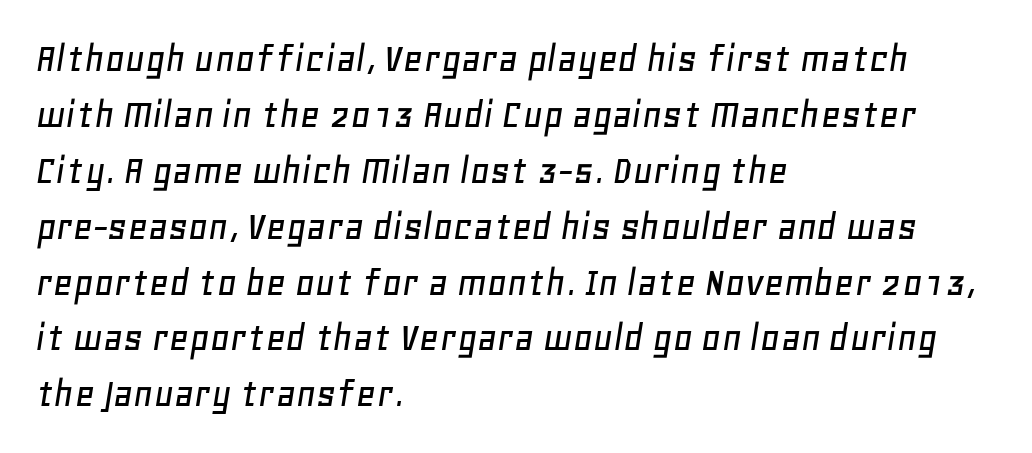
{"italic": "yes", "lean": "right", "slant_degrees": 11, "width": "normal", "stroke_contrast": "low", "x_height": "large", "monospaced": "no", "underline": "no", "align": "left", "line_spacing": "normal", "line_spacing_ratio": 1.3, "letter_spacing": "normal", "letter_spacing_em": 0.0, "glyph_px": 43}
